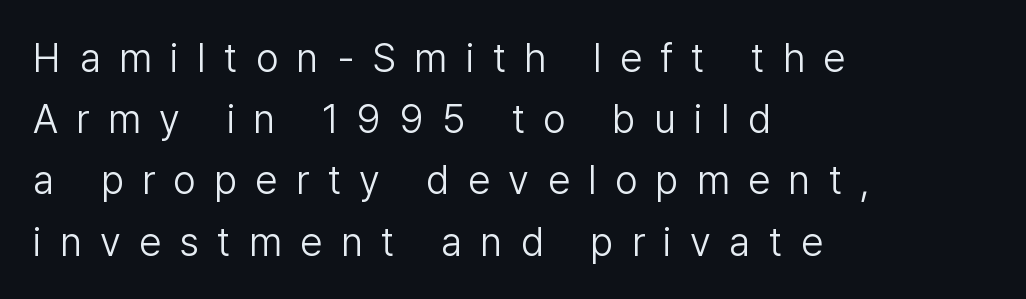
The image shows 40 px light sans-serif type, upright; set left-aligned, normal line spacing (1.53x), unusually wide letter spacing (+0.46 em), not underlined; low stroke contrast and a medium x-height.
